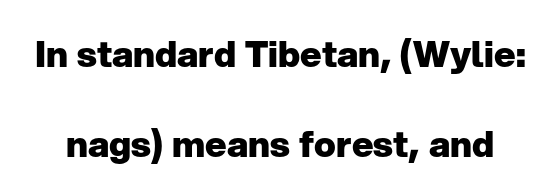
{"serif": "no", "italic": "no", "bold": "yes", "weight": "heavy", "width": "normal", "stroke_contrast": "low", "x_height": "medium", "monospaced": "no", "underline": "no", "line_spacing": "loose", "line_spacing_ratio": 2.49, "letter_spacing": "normal", "letter_spacing_em": 0.0, "glyph_px": 36}
